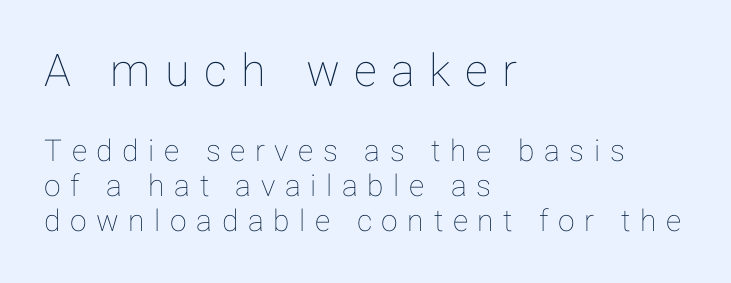
The image shows 45 px text type, upright; set left-aligned, line spacing 1.17x, unusually wide letter spacing (+0.32 em), not underlined; the first (top) block is 1.5x larger; low stroke contrast and a medium x-height.
